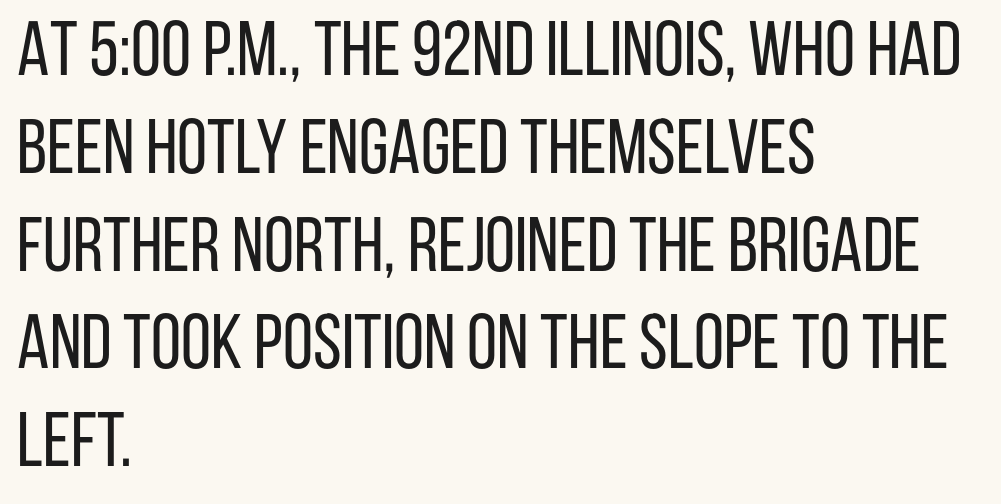
The image shows 77 px regular-weight, condensed sans-serif type, upright; set left-aligned, normal line spacing (1.27x), normal letter spacing, not underlined; low stroke contrast and a large x-height.
